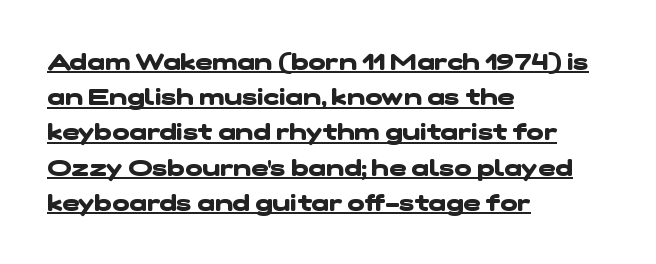
The image shows 23 px bold type; set left-aligned, normal line spacing (1.53x), normal letter spacing, underlined.
